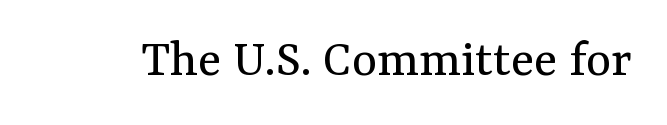
{"serif": "yes", "italic": "no", "bold": "no", "weight": "regular", "width": "normal", "stroke_contrast": "medium", "x_height": "medium", "monospaced": "no", "underline": "no", "letter_spacing": "normal", "letter_spacing_em": 0.0, "glyph_px": 54}
